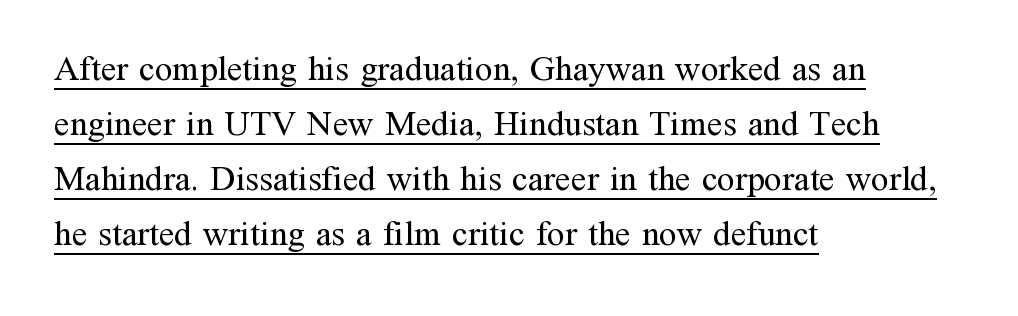
The image shows 35 px regular-weight serif type, upright; set left-aligned, normal line spacing (1.57x), normal letter spacing, underlined; medium stroke contrast and a medium x-height.
